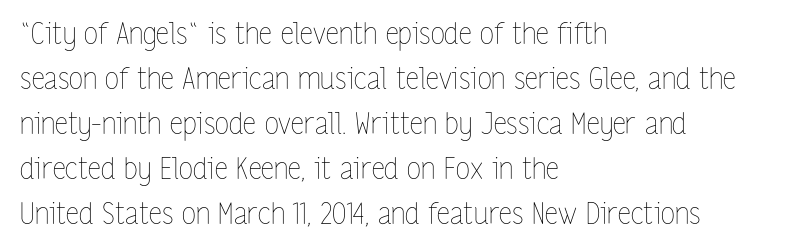
Q: Is the text bold? A: No.
Q: Is the text italic (slanted)? A: No, it is upright.
Q: Is the text underlined? A: No.
Q: How is the paragraph aligned? A: Left-aligned.
Q: Is the spacing between letters normal or unusually wide? A: Normal.
Q: Is the spacing between lines tight, normal or loose? A: Normal.
Q: Width (condensed, normal, or wide)? A: Condensed.
Q: Stroke contrast? A: Low.
Q: x-height? A: Medium.
Q: Monospaced? A: No.
